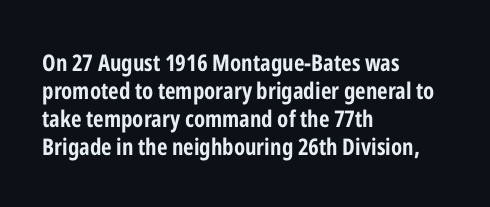
Q: Is the text bold? A: Yes.
Q: Is the text italic (slanted)? A: No, it is upright.
Q: Is the text underlined? A: No.
Q: How is the paragraph aligned? A: Left-aligned.
Q: Is the spacing between letters normal or unusually wide? A: Normal.
